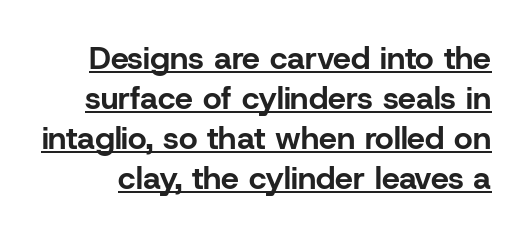
The image shows 32 px bold sans-serif type, upright; set normal line spacing (1.25x), normal letter spacing, underlined; low stroke contrast and a medium x-height.
